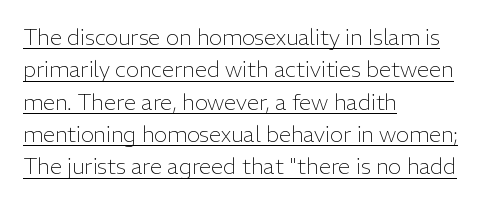
The image shows 22 px text type, upright; set left-aligned, normal line spacing (1.47x), normal letter spacing, underlined.
